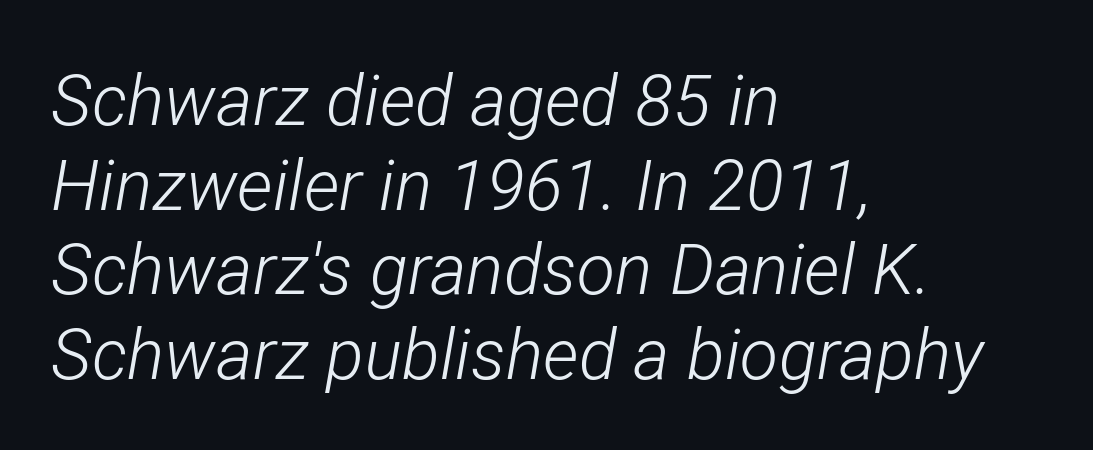
{"italic": "yes", "lean": "right", "slant_degrees": 12, "bold": "no", "weight": "light", "width": "condensed", "stroke_contrast": "low", "x_height": "medium", "monospaced": "no", "underline": "no", "align": "left", "line_spacing_ratio": 1.21, "letter_spacing": "normal", "letter_spacing_em": 0.0, "glyph_px": 70}
